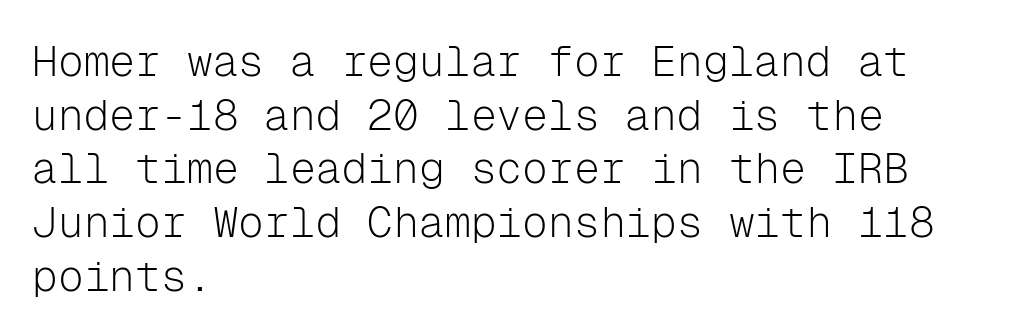
Q: Is the text bold? A: No.
Q: Is the text italic (slanted)? A: No, it is upright.
Q: Is the typeface a serif or a sans-serif typeface? A: Sans-serif.
Q: Is the text underlined? A: No.
Q: How is the paragraph aligned? A: Left-aligned.
Q: Is the spacing between letters normal or unusually wide? A: Normal.
Q: Is the spacing between lines tight, normal or loose? A: Normal.
Q: Width (condensed, normal, or wide)? A: Normal.
Q: Stroke contrast? A: Low.
Q: x-height? A: Medium.
Q: Monospaced? A: Yes.
